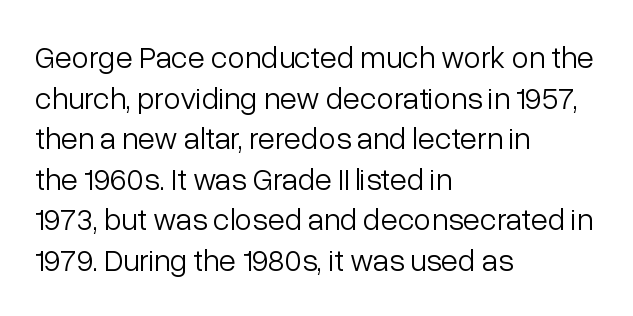
Q: Is the text bold? A: No.
Q: Is the text italic (slanted)? A: No, it is upright.
Q: Is the typeface a serif or a sans-serif typeface? A: Sans-serif.
Q: Is the text underlined? A: No.
Q: How is the paragraph aligned? A: Left-aligned.
Q: Is the spacing between letters normal or unusually wide? A: Normal.
Q: Is the spacing between lines tight, normal or loose? A: Normal.
Q: Width (condensed, normal, or wide)? A: Normal.
Q: Stroke contrast? A: Low.
Q: x-height? A: Medium.
Q: Monospaced? A: No.
